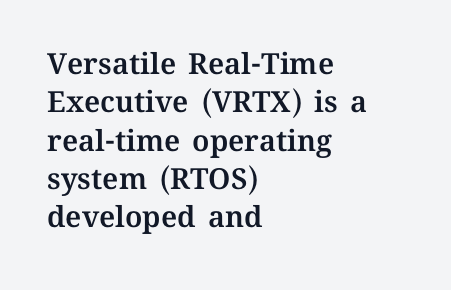
Q: Is the text italic (slanted)? A: No, it is upright.
Q: Is the text underlined? A: No.
Q: How is the paragraph aligned? A: Left-aligned.
Q: Is the spacing between letters normal or unusually wide? A: Normal.
Q: Is the spacing between lines tight, normal or loose? A: Normal.
Q: Width (condensed, normal, or wide)? A: Normal.
Q: Stroke contrast? A: Medium.
Q: x-height? A: Medium.
Q: Monospaced? A: No.
